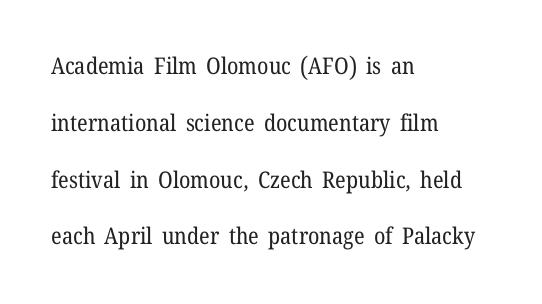
Q: Is the text bold? A: No.
Q: Is the text italic (slanted)? A: No, it is upright.
Q: Is the text underlined? A: No.
Q: How is the paragraph aligned? A: Left-aligned.
Q: Is the spacing between letters normal or unusually wide? A: Normal.
Q: Is the spacing between lines tight, normal or loose? A: Loose.
